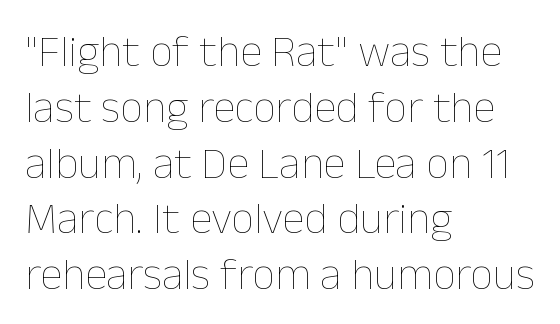
The image shows 45 px thin type, upright; set left-aligned, line spacing 1.24x, normal letter spacing, not underlined; low stroke contrast and a medium x-height.
